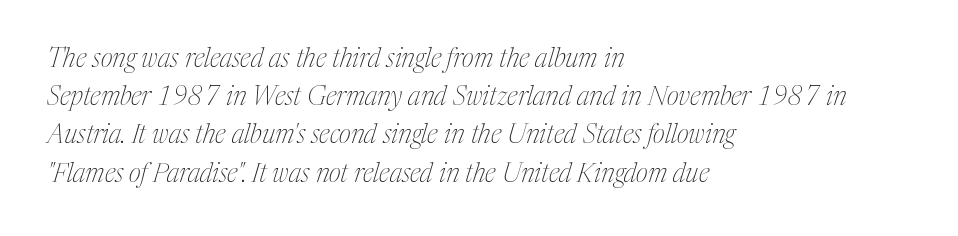
The image shows 26 px text type, italic (leaning right); set left-aligned, normal line spacing (1.47x), normal letter spacing, not underlined.
